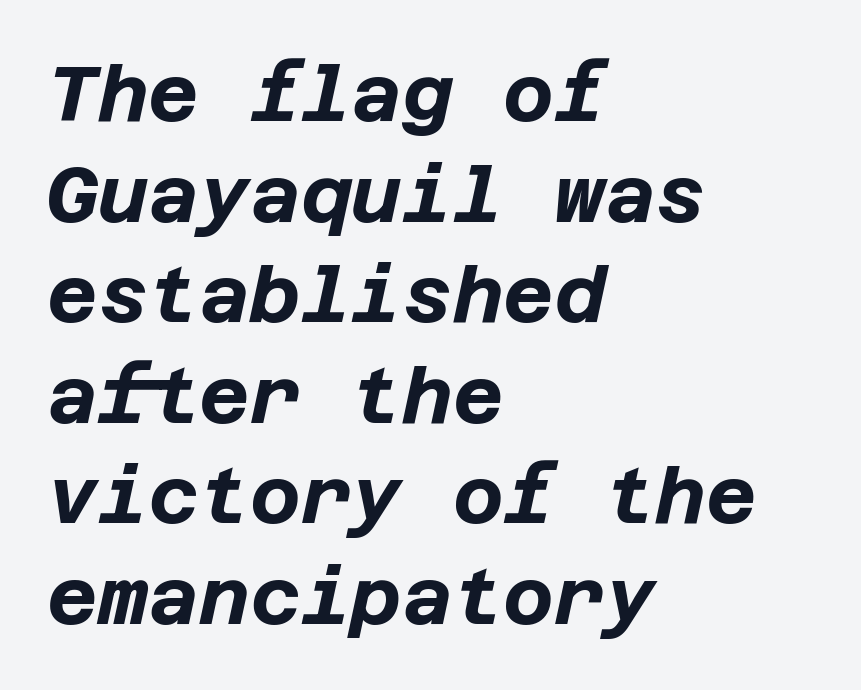
The image shows 78 px bold type, italic (leaning right); set left-aligned, normal line spacing (1.29x), normal letter spacing, not underlined; low stroke contrast and a large x-height.
